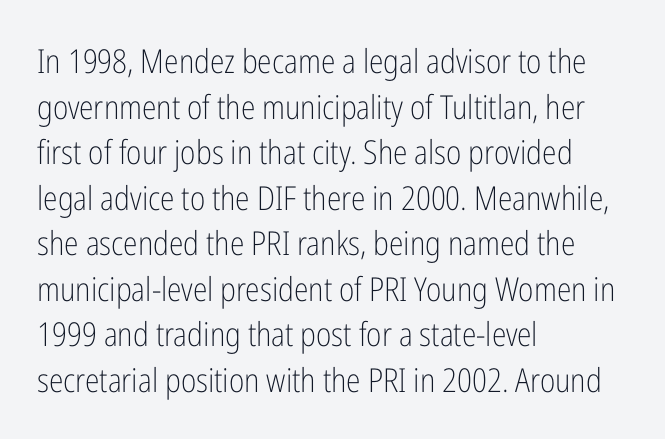
Q: Is the text bold? A: No.
Q: Is the text italic (slanted)? A: No, it is upright.
Q: Is the typeface a serif or a sans-serif typeface? A: Sans-serif.
Q: Is the text underlined? A: No.
Q: How is the paragraph aligned? A: Left-aligned.
Q: Is the spacing between letters normal or unusually wide? A: Normal.
Q: Is the spacing between lines tight, normal or loose? A: Normal.
Q: Width (condensed, normal, or wide)? A: Condensed.
Q: Stroke contrast? A: Low.
Q: x-height? A: Medium.
Q: Monospaced? A: No.
